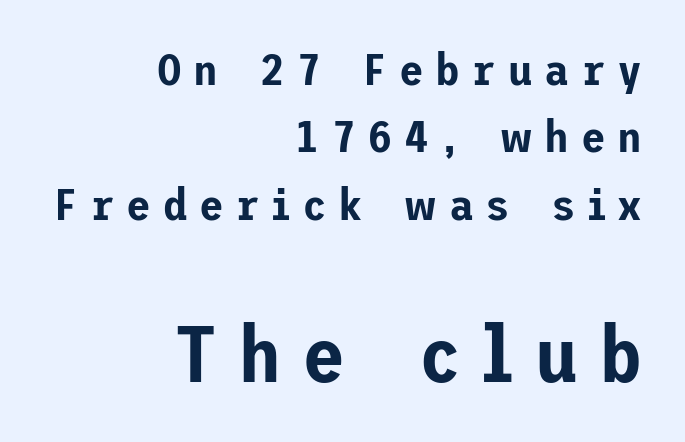
This is the regular roman posture of the typeface. The passage shown stacks its lines at a standard gap. Here the second block reads like a headline and the first like body copy. Nobody drew a line under any word here. Caption: expanded tracking, letters set apart. The passage shown is typeset with a sans-serif family.
